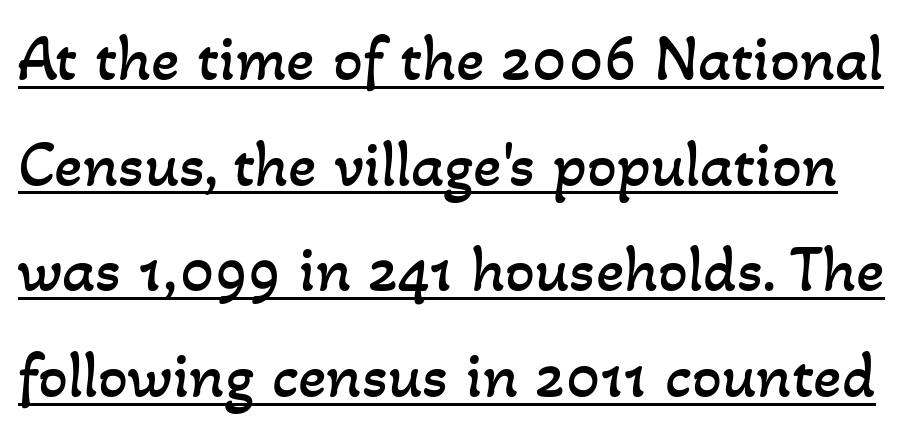
{"bold": "no", "weight": "regular", "width": "normal", "stroke_contrast": "low", "x_height": "small", "monospaced": "no", "underline": "yes", "line_spacing": "normal", "line_spacing_ratio": 1.6, "letter_spacing": "normal", "letter_spacing_em": 0.0, "glyph_px": 66}
